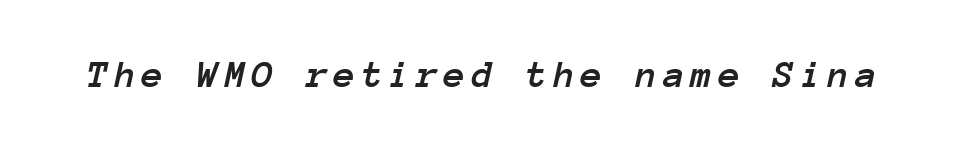
The image shows 40 px text type, italic (leaning right), monospaced; set not underlined; low stroke contrast and a medium x-height.
